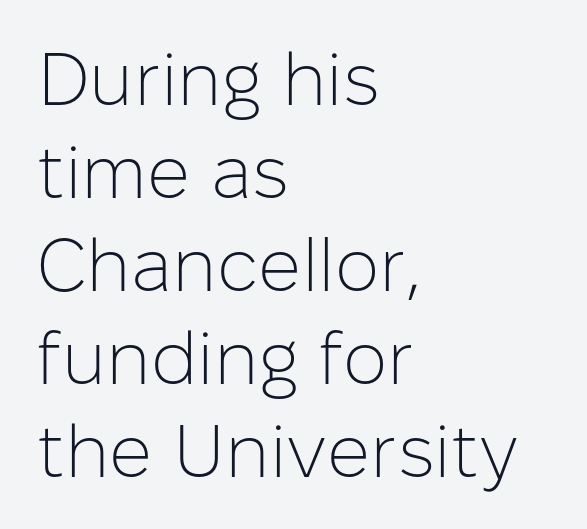
{"serif": "no", "italic": "no", "bold": "no", "weight": "light", "width": "normal", "stroke_contrast": "low", "x_height": "medium", "monospaced": "no", "underline": "no", "align": "left", "line_spacing_ratio": 1.24, "letter_spacing": "normal", "letter_spacing_em": 0.0, "glyph_px": 75}
